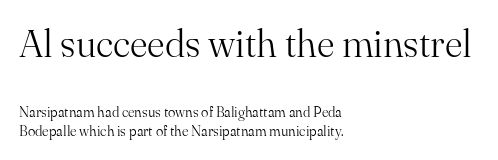
{"serif": "yes", "italic": "no", "bold": "no", "weight": "light", "width": "normal", "stroke_contrast": "medium", "x_height": "small", "monospaced": "no", "underline": "no", "align": "left", "line_spacing": "normal", "line_spacing_ratio": 1.4, "letter_spacing": "normal", "letter_spacing_em": 0.0, "larger_block": "first", "size_ratio": 2.71, "glyph_px": 38}
